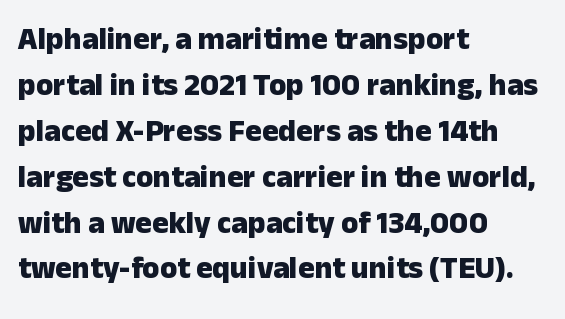
The image shows 31 px heavy sans-serif type, upright; set left-aligned, normal line spacing (1.48x), normal letter spacing, not underlined; low stroke contrast and a medium x-height.
